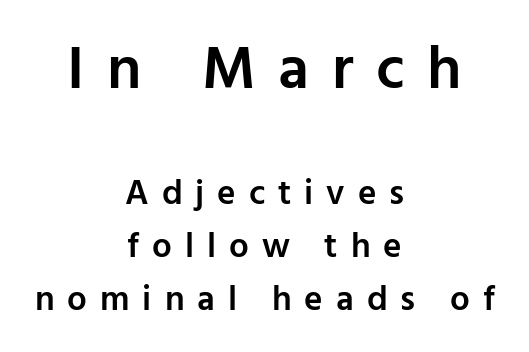
Q: Is the text bold? A: Semi-bold.
Q: Is the text italic (slanted)? A: No, it is upright.
Q: Is the typeface a serif or a sans-serif typeface? A: Sans-serif.
Q: Is the text underlined? A: No.
Q: How is the paragraph aligned? A: Centered.
Q: Is the spacing between letters normal or unusually wide? A: Unusually wide.
Q: Is the spacing between lines tight, normal or loose? A: Normal.
Q: Which block of text is set in a larger size, the first (top) or the second (bottom)? A: The first (top) one.
Q: Width (condensed, normal, or wide)? A: Normal.
Q: Stroke contrast? A: Low.
Q: x-height? A: Medium.
Q: Monospaced? A: No.
